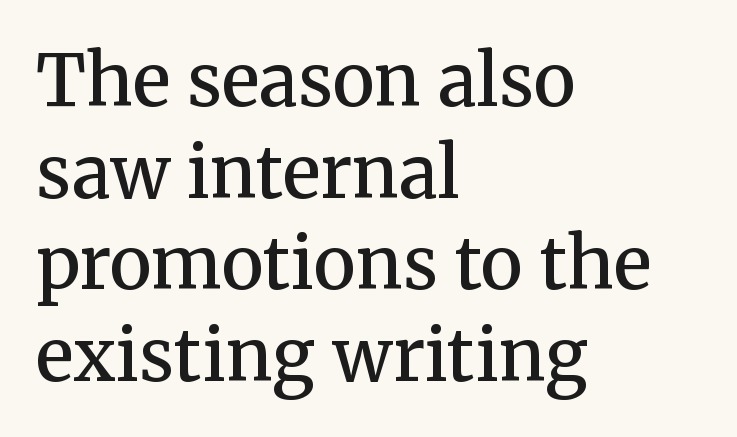
The image shows 71 px semibold serif type, upright; set left-aligned, normal line spacing (1.29x), normal letter spacing, not underlined; medium stroke contrast and a medium x-height.
